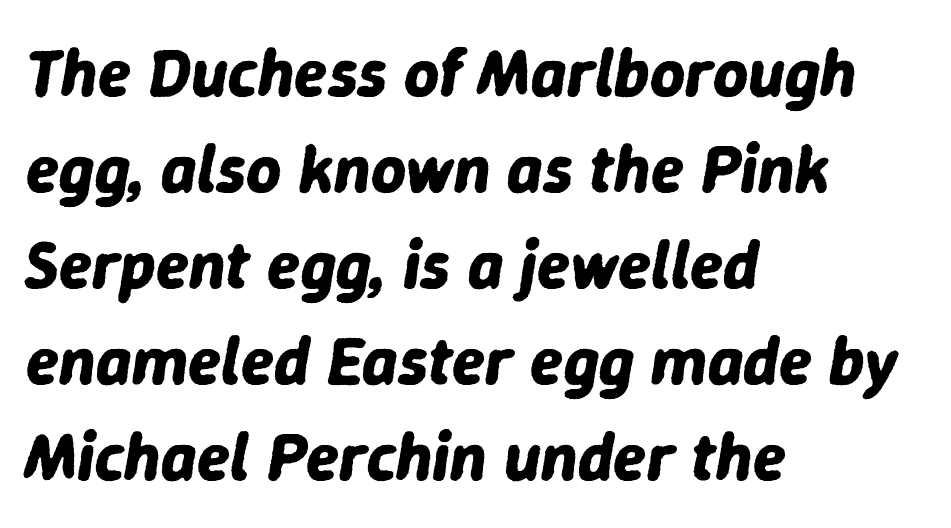
Every row of glyphs begins at an identical x-position on the left. Regular leading. Note the varied advance widths — an 'i' is clearly narrower than an 'm'. There's an unmistakable incline to the writing here. A clean baseline with only descenders dipping below it. This sample uses plain, unmodified letter spacing.
